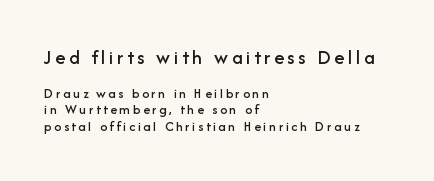
Q: Is the text italic (slanted)? A: No, it is upright.
Q: Is the text underlined? A: No.
Q: How is the paragraph aligned? A: Left-aligned.
Q: Which block of text is set in a larger size, the first (top) or the second (bottom)? A: The first (top) one.
